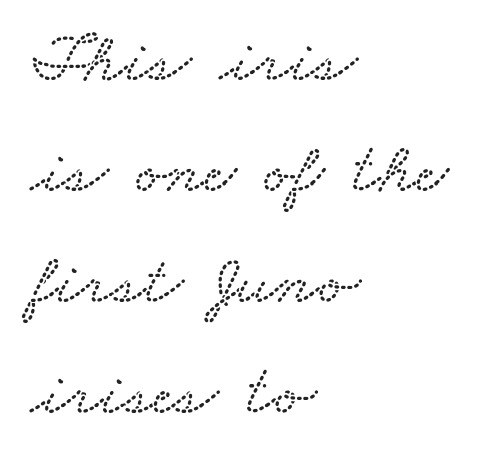
The image shows 72 px wide type; set left-aligned, normal line spacing (1.54x), normal letter spacing, not underlined; low stroke contrast and a small x-height.
